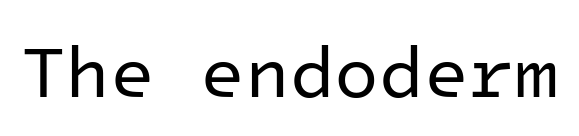
Observe the absence of serifs on each vertical stroke in this sample. The strokes carry an ordinary text weight at most. No word sits above an underline. Tracking here is standard; glyphs follow each other at the usual distance. The letters stand upright; this is a roman face.
